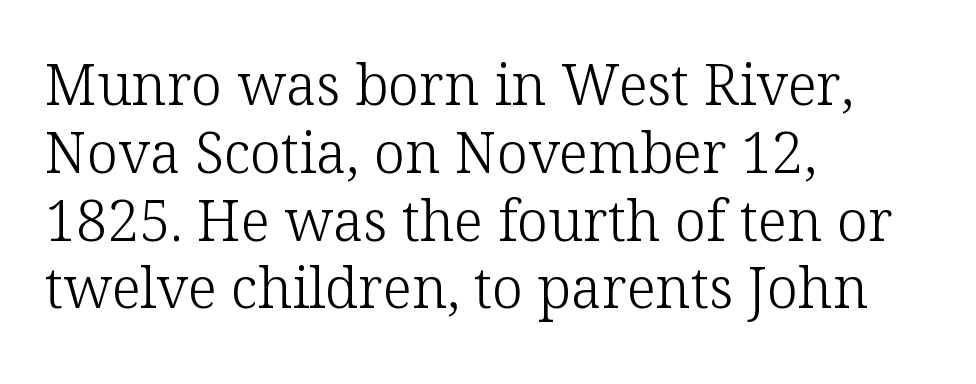
Q: Is the text bold? A: No.
Q: Is the text italic (slanted)? A: No, it is upright.
Q: Is the typeface a serif or a sans-serif typeface? A: Serif.
Q: Is the text underlined? A: No.
Q: How is the paragraph aligned? A: Left-aligned.
Q: Is the spacing between letters normal or unusually wide? A: Normal.
Q: Width (condensed, normal, or wide)? A: Normal.
Q: Stroke contrast? A: Low.
Q: x-height? A: Medium.
Q: Monospaced? A: No.
